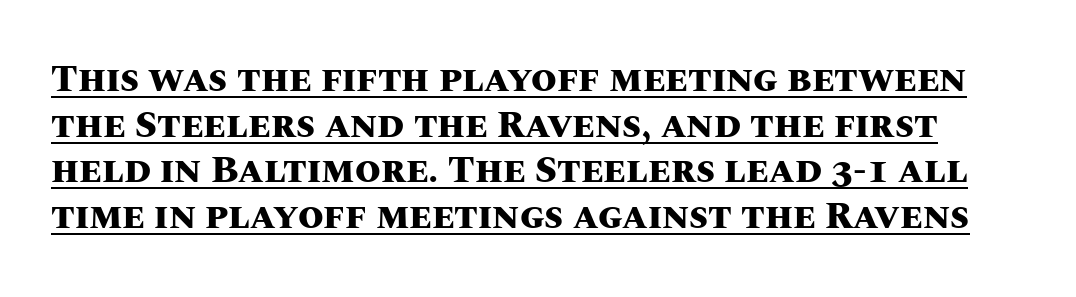
The image shows 37 px heavy type, upright; set line spacing 1.23x, normal letter spacing, underlined; medium stroke contrast and a large x-height.
